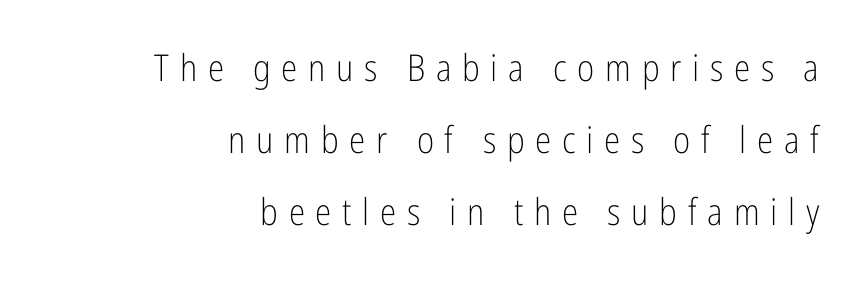
The image shows 37 px light, condensed sans-serif type, upright; set right-aligned, loose line spacing (1.94x), unusually wide letter spacing (+0.29 em), not underlined; low stroke contrast and a medium x-height.
